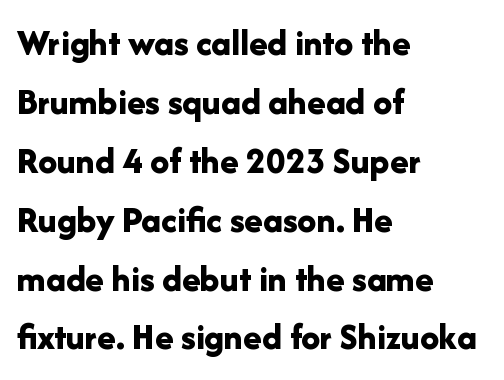
The image shows 38 px bold sans-serif type, upright; set left-aligned, normal line spacing (1.55x), normal letter spacing, not underlined; low stroke contrast and a medium x-height.
